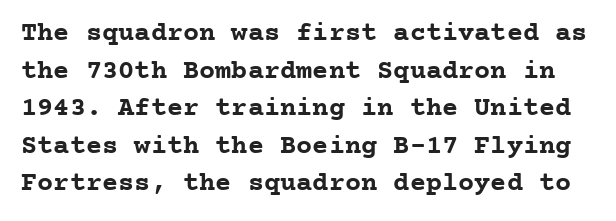
Q: Is the text bold? A: Yes.
Q: Is the text italic (slanted)? A: No, it is upright.
Q: Is the text underlined? A: No.
Q: Is the spacing between letters normal or unusually wide? A: Normal.
Q: Is the spacing between lines tight, normal or loose? A: Normal.
